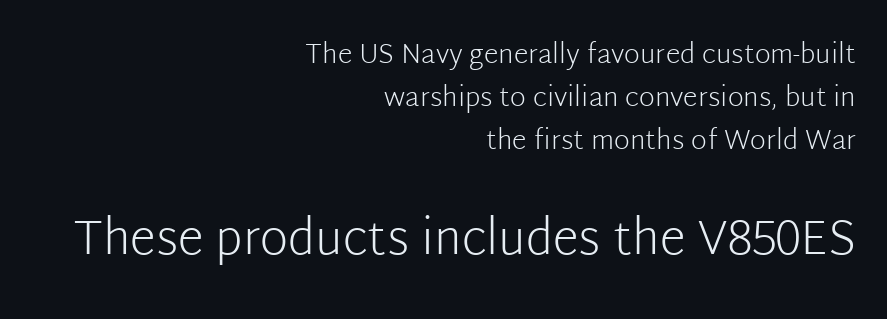
The image shows 48 px light sans-serif type, upright; set right-aligned, normal line spacing (1.59x), normal letter spacing, not underlined; the second (bottom) block is 1.78x larger; low stroke contrast and a medium x-height.
